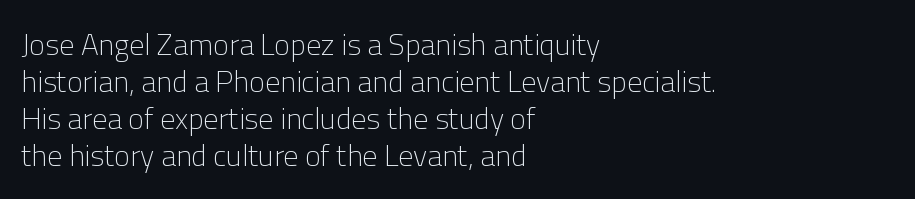
{"serif": "no", "italic": "no", "bold": "no", "weight": "light", "width": "normal", "stroke_contrast": "low", "x_height": "medium", "monospaced": "no", "underline": "no", "align": "left", "line_spacing_ratio": 1.23, "letter_spacing": "normal", "letter_spacing_em": 0.0, "glyph_px": 30}
